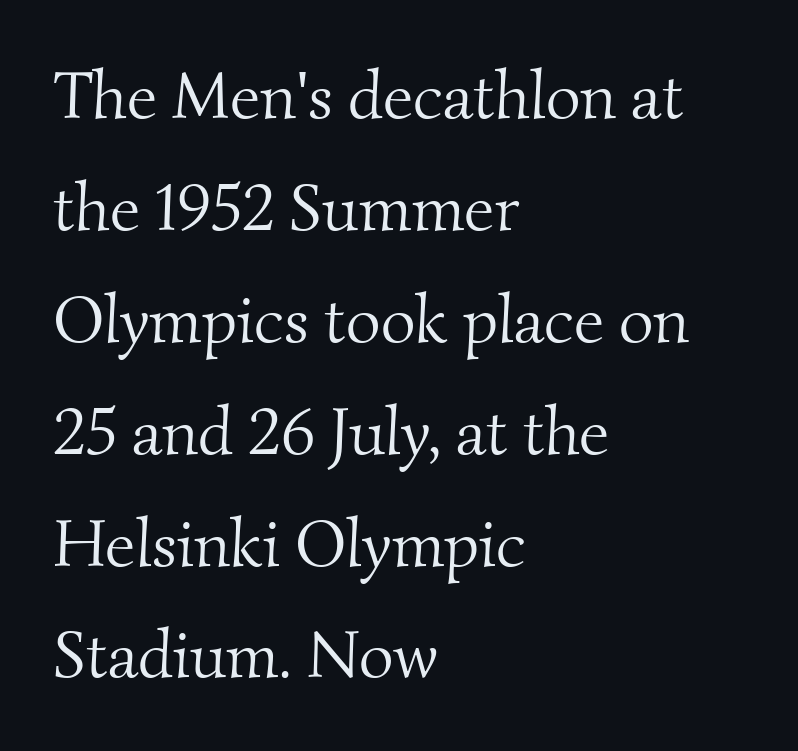
The image shows 67 px light serif type; set left-aligned, normal line spacing (1.67x), normal letter spacing, not underlined; medium stroke contrast and a small x-height.
